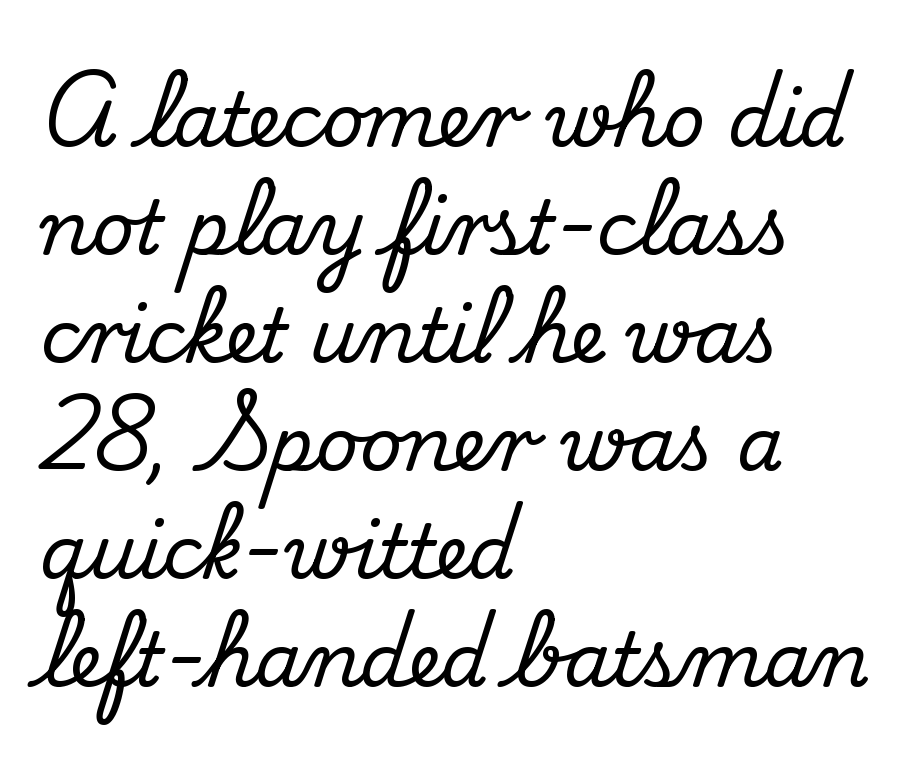
The image shows 74 px serif type; set left-aligned, normal line spacing (1.46x), normal letter spacing, not underlined; medium stroke contrast and a small x-height.
